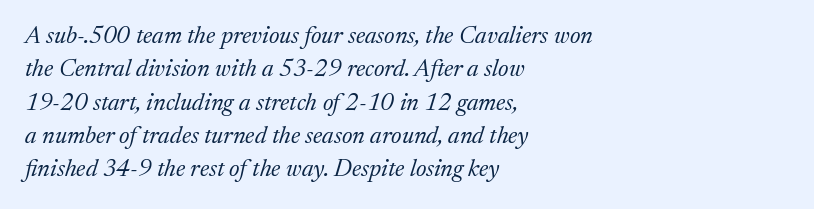
Q: Is the text bold? A: No.
Q: Is the text italic (slanted)? A: Yes, it leans right by about 17 degrees.
Q: Is the text underlined? A: No.
Q: How is the paragraph aligned? A: Left-aligned.
Q: Is the spacing between letters normal or unusually wide? A: Normal.
Q: Is the spacing between lines tight, normal or loose? A: Normal.
